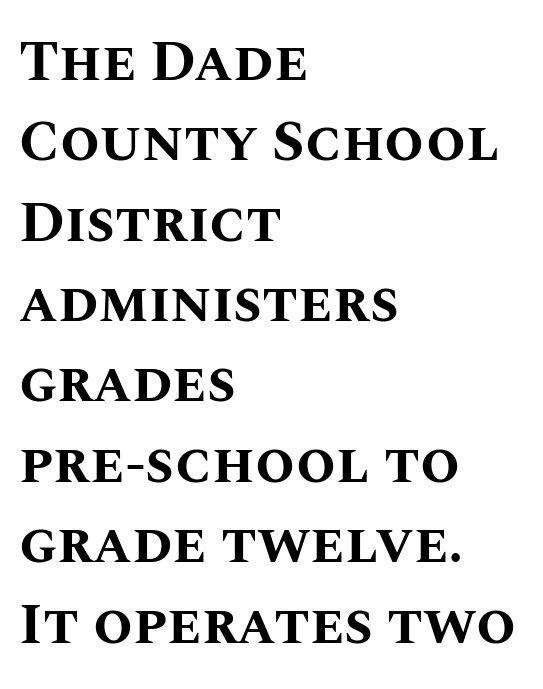
Q: Is the text bold? A: Yes.
Q: Is the text italic (slanted)? A: No, it is upright.
Q: Is the text underlined? A: No.
Q: How is the paragraph aligned? A: Left-aligned.
Q: Is the spacing between letters normal or unusually wide? A: Normal.
Q: Is the spacing between lines tight, normal or loose? A: Normal.
Q: Width (condensed, normal, or wide)? A: Normal.
Q: Stroke contrast? A: Medium.
Q: x-height? A: Large.
Q: Monospaced? A: No.
